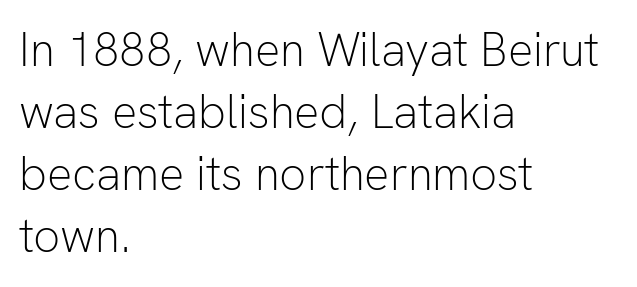
{"serif": "no", "italic": "no", "bold": "no", "weight": "light", "width": "normal", "stroke_contrast": "low", "x_height": "medium", "monospaced": "no", "underline": "no", "align": "left", "line_spacing": "normal", "line_spacing_ratio": 1.32, "letter_spacing": "normal", "letter_spacing_em": 0.0, "glyph_px": 47}
